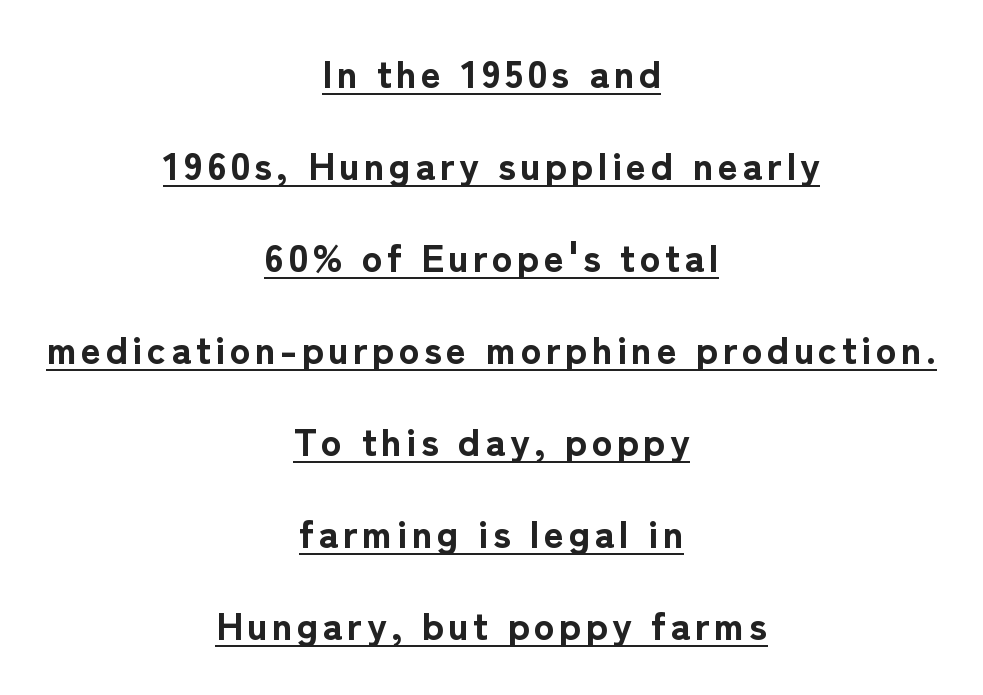
The image shows 39 px bold sans-serif type, upright; set centered, loose line spacing (2.36x), underlined; low stroke contrast and a medium x-height.
